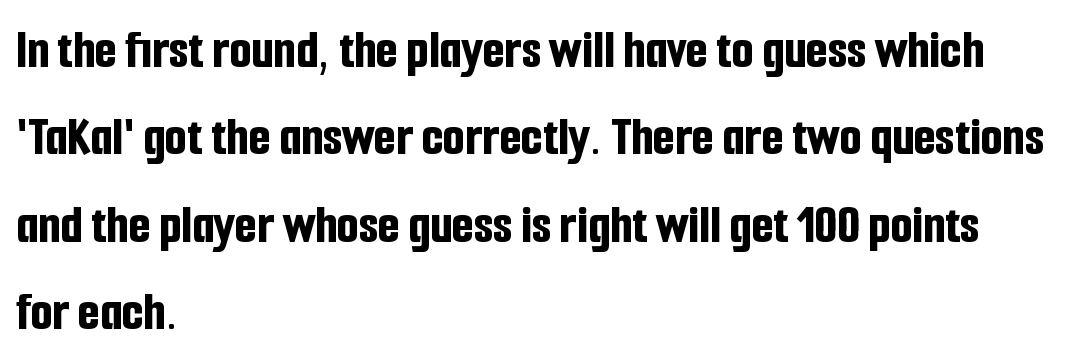
{"serif": "no", "italic": "no", "bold": "yes", "weight": "bold", "width": "condensed", "stroke_contrast": "low", "x_height": "medium", "monospaced": "no", "underline": "no", "align": "left", "line_spacing": "normal", "line_spacing_ratio": 1.56, "letter_spacing": "normal", "letter_spacing_em": 0.0, "glyph_px": 56}
